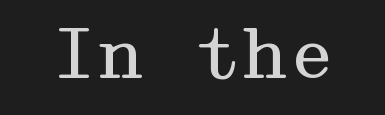
Q: Is the text bold? A: No.
Q: Is the text italic (slanted)? A: No, it is upright.
Q: Is the typeface a serif or a sans-serif typeface? A: Serif.
Q: Is the text underlined? A: No.
Q: Is the spacing between letters normal or unusually wide? A: Normal.
Q: Width (condensed, normal, or wide)? A: Wide.
Q: Stroke contrast? A: Medium.
Q: x-height? A: Medium.
